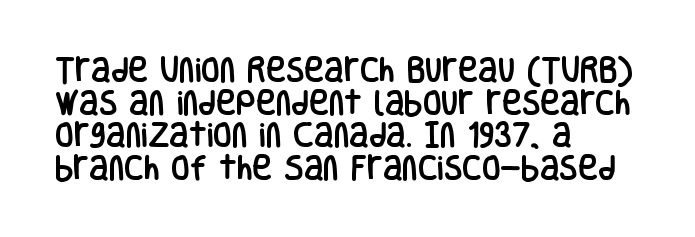
Words float on clear page, feet unadorned. Words appear dense and cohesive because spacing is normal. The lettering holds an erect, upright posture throughout. If you drew a ruler down the left edge, every line would touch it.
